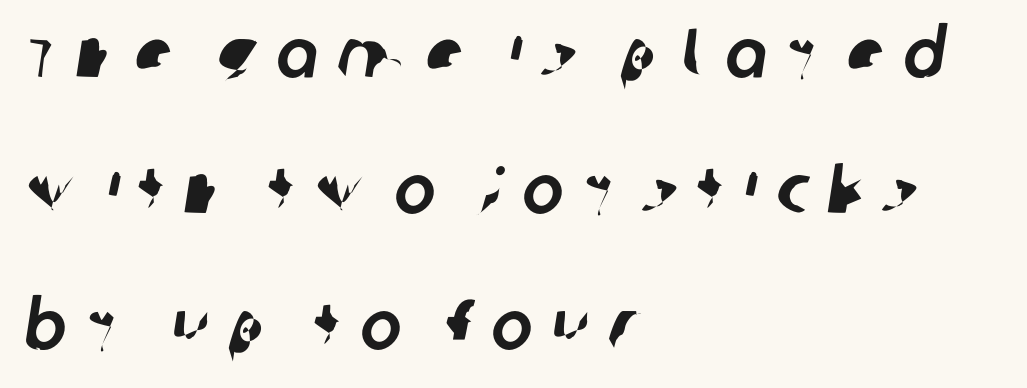
The image shows 69 px sans-serif type; set left-aligned, loose line spacing (1.97x), unusually wide letter spacing (+0.28 em), not underlined; low stroke contrast and a large x-height.
